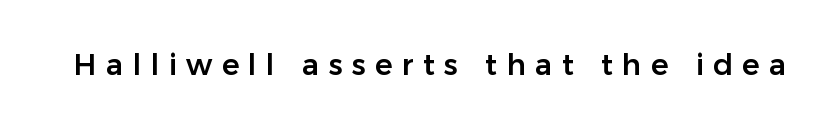
The image shows 29 px sans-serif type, upright; set unusually wide letter spacing (+0.32 em), not underlined; low stroke contrast and a medium x-height.
